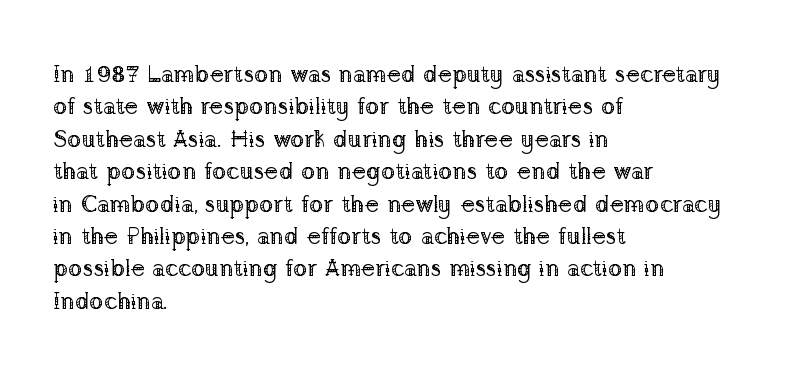
The image shows 24 px text type, upright; set left-aligned, normal line spacing (1.35x), normal letter spacing, not underlined.
